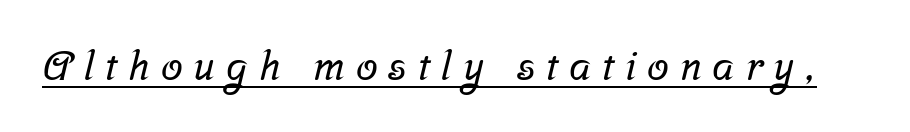
The image shows 40 px text type; set unusually wide letter spacing (+0.27 em), underlined; low stroke contrast and a medium x-height.
